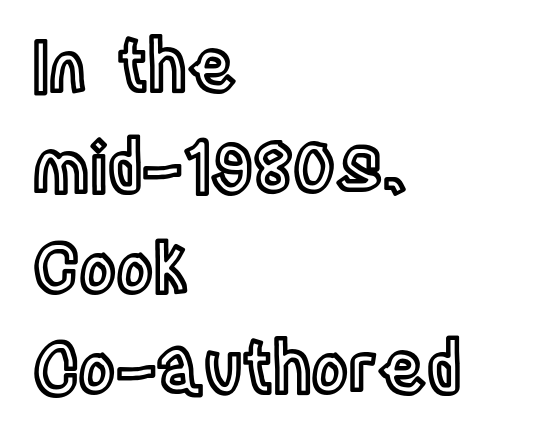
{"italic": "no", "width": "condensed", "x_height": "large", "monospaced": "no", "underline": "no", "align": "left", "line_spacing": "normal", "line_spacing_ratio": 1.44, "letter_spacing": "normal", "letter_spacing_em": 0.0, "glyph_px": 70}
